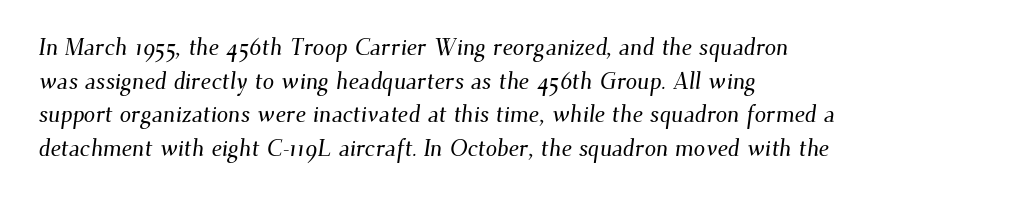
{"underline": "no", "align": "left", "line_spacing": "normal", "line_spacing_ratio": 1.46, "letter_spacing": "normal", "letter_spacing_em": 0.0, "glyph_px": 23}
